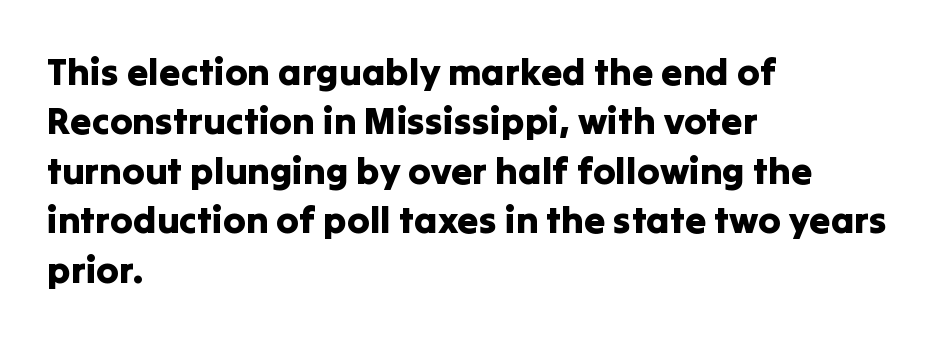
The image shows 38 px sans-serif type, upright; set left-aligned, normal line spacing (1.3x), normal letter spacing, not underlined; low stroke contrast and a medium x-height.
